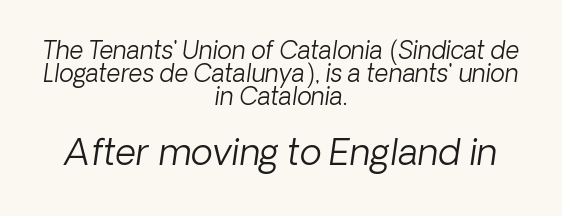
The image shows 36 px light sans-serif type; set centered, tight line spacing (0.95x), normal letter spacing, not underlined; the second (bottom) block is 1.5x larger; low stroke contrast and a medium x-height.
